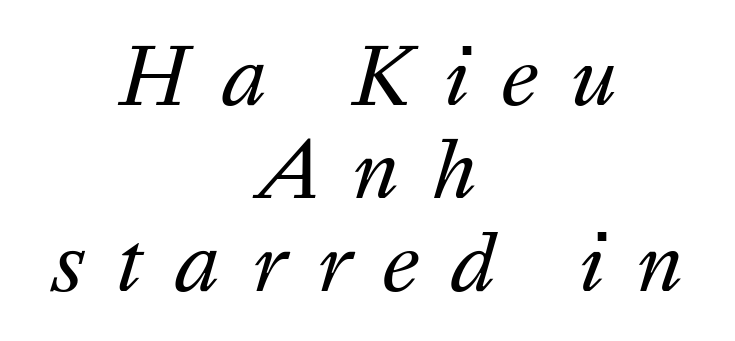
{"italic": "yes", "lean": "right", "slant_degrees": 16, "bold": "no", "weight": "regular", "width": "normal", "stroke_contrast": "medium", "x_height": "medium", "monospaced": "no", "underline": "no", "align": "center", "line_spacing_ratio": 1.19, "letter_spacing": "wide", "letter_spacing_em": 0.4, "glyph_px": 78}
